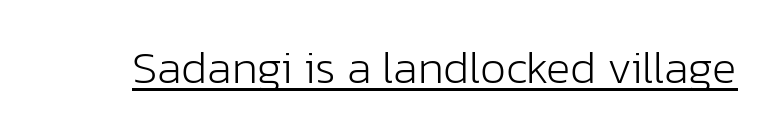
Q: Is the text bold? A: No.
Q: Is the text italic (slanted)? A: No, it is upright.
Q: Is the typeface a serif or a sans-serif typeface? A: Sans-serif.
Q: Is the text underlined? A: Yes.
Q: Is the spacing between letters normal or unusually wide? A: Normal.
Q: Width (condensed, normal, or wide)? A: Normal.
Q: Stroke contrast? A: Low.
Q: x-height? A: Medium.
Q: Monospaced? A: No.
